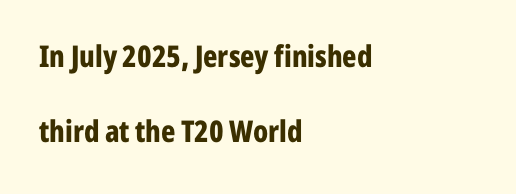
{"serif": "no", "italic": "no", "bold": "yes", "weight": "bold", "width": "condensed", "stroke_contrast": "low", "x_height": "medium", "monospaced": "no", "underline": "no", "align": "left", "line_spacing": "loose", "line_spacing_ratio": 2.49, "letter_spacing": "normal", "letter_spacing_em": 0.0, "glyph_px": 30}
